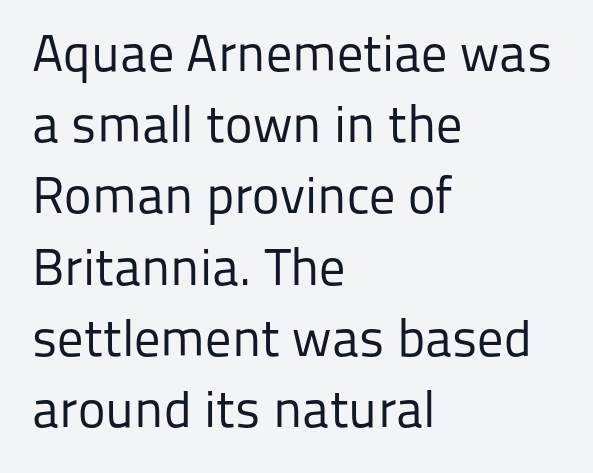
Q: Is the text bold? A: No.
Q: Is the text italic (slanted)? A: No, it is upright.
Q: Is the typeface a serif or a sans-serif typeface? A: Sans-serif.
Q: Is the text underlined? A: No.
Q: How is the paragraph aligned? A: Left-aligned.
Q: Is the spacing between letters normal or unusually wide? A: Normal.
Q: Is the spacing between lines tight, normal or loose? A: Normal.
Q: Width (condensed, normal, or wide)? A: Normal.
Q: Stroke contrast? A: Low.
Q: x-height? A: Medium.
Q: Monospaced? A: No.
